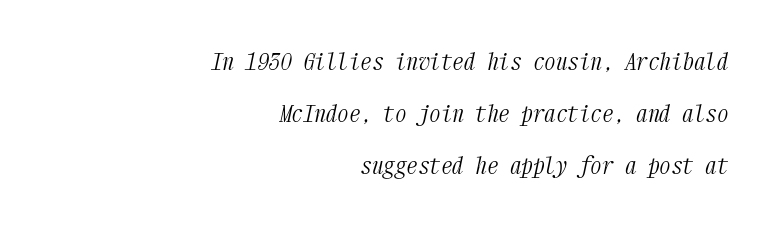
{"italic": "yes", "lean": "right", "slant_degrees": 12, "bold": "no", "underline": "no", "align": "right", "line_spacing": "loose", "line_spacing_ratio": 2.26, "letter_spacing": "normal", "letter_spacing_em": 0.0, "glyph_px": 23}
